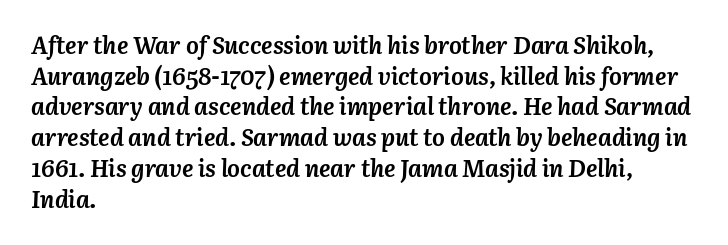
Q: Is the text bold? A: Yes.
Q: Is the text italic (slanted)? A: Yes, it leans right by about 3 degrees.
Q: Is the text underlined? A: No.
Q: How is the paragraph aligned? A: Left-aligned.
Q: Is the spacing between letters normal or unusually wide? A: Normal.
Q: Is the spacing between lines tight, normal or loose? A: Normal.
